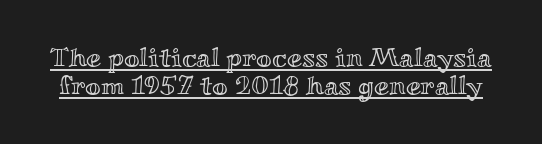
Words appear dense and cohesive because spacing is normal. Students, observe: this is what under-led, compact text looks like. If you drew a line through each stem, it would be perfectly vertical. A rule runs beneath these lines of type.
